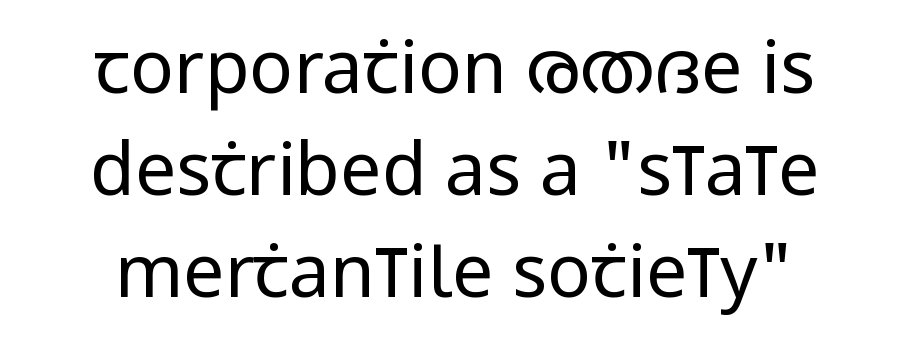
Q: Is the text bold? A: No.
Q: Is the text italic (slanted)? A: No, it is upright.
Q: Is the typeface a serif or a sans-serif typeface? A: Sans-serif.
Q: Is the text underlined? A: No.
Q: How is the paragraph aligned? A: Centered.
Q: Is the spacing between letters normal or unusually wide? A: Normal.
Q: Is the spacing between lines tight, normal or loose? A: Normal.
Q: Width (condensed, normal, or wide)? A: Condensed.
Q: Stroke contrast? A: Low.
Q: x-height? A: Large.
Q: Monospaced? A: No.
